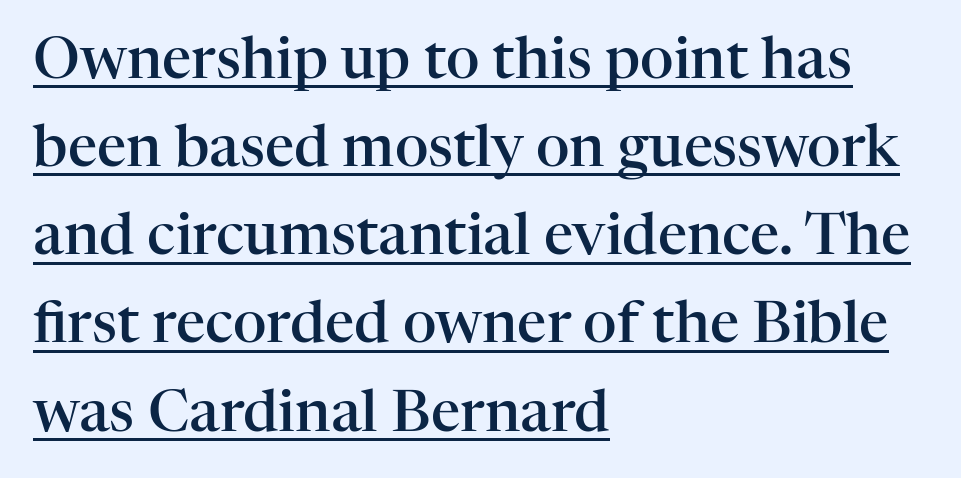
Posture: upright roman. Underline: present. Vertical spacing — default. In terms of letterspacing, this is plain default setting.
